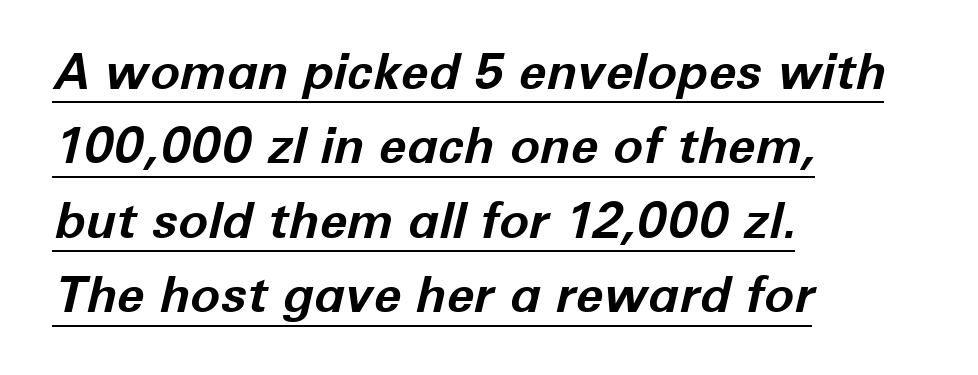
Q: Is the text bold? A: Yes.
Q: Is the text italic (slanted)? A: Yes, it leans right by about 12 degrees.
Q: Is the text underlined? A: Yes.
Q: How is the paragraph aligned? A: Left-aligned.
Q: Is the spacing between letters normal or unusually wide? A: Normal.
Q: Is the spacing between lines tight, normal or loose? A: Normal.
Q: Width (condensed, normal, or wide)? A: Normal.
Q: Stroke contrast? A: Low.
Q: x-height? A: Medium.
Q: Monospaced? A: No.
